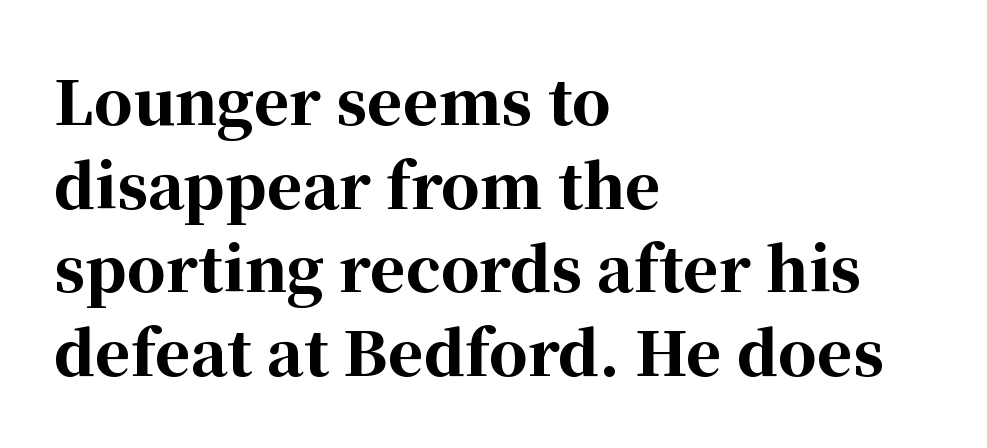
Q: Is the text bold? A: Yes.
Q: Is the text italic (slanted)? A: No, it is upright.
Q: Is the typeface a serif or a sans-serif typeface? A: Serif.
Q: Is the text underlined? A: No.
Q: How is the paragraph aligned? A: Left-aligned.
Q: Is the spacing between letters normal or unusually wide? A: Normal.
Q: Is the spacing between lines tight, normal or loose? A: Normal.
Q: Width (condensed, normal, or wide)? A: Normal.
Q: Stroke contrast? A: High.
Q: x-height? A: Medium.
Q: Monospaced? A: No.
